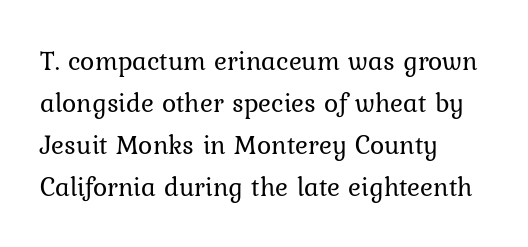
Anything drawn beneath the words? Only blank space. Each word holds together tightly as a unit, with standard inter-letter gaps. Each stroke keeps to a modest, everyday thickness or less. Normally led — the rows are evenly, conventionally spaced. In CSS terms this would be text-align: left. Does the lettering tilt? It doesn't — this is upright.
